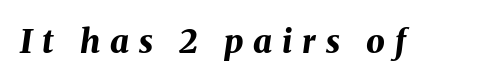
The image shows 33 px bold type, italic (leaning right); set unusually wide letter spacing (+0.3 em), not underlined; medium stroke contrast and a medium x-height.
